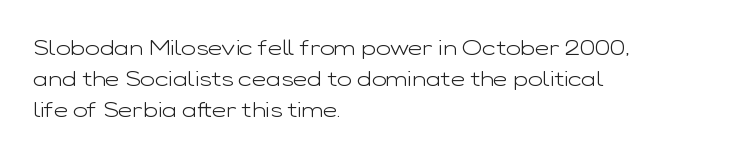
Summary of vertical rhythm: regular, with standard interline spacing. Short note: letters normally spaced. The font's upright variant was chosen for this text. Casual observation: everything's shoved over to the left.
